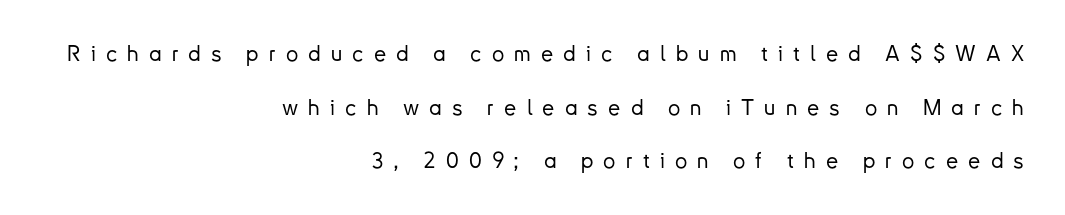
{"italic": "no", "underline": "no", "align": "right", "line_spacing": "loose", "line_spacing_ratio": 2.44, "letter_spacing": "wide", "letter_spacing_em": 0.46, "glyph_px": 22}
